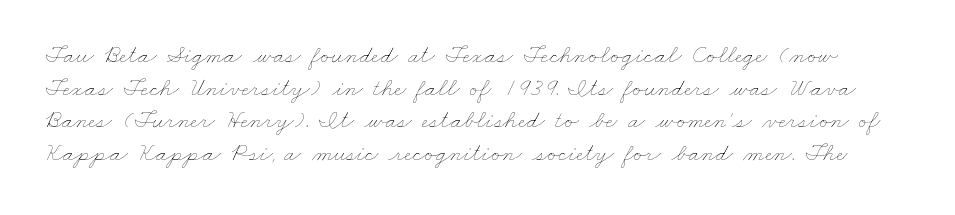
{"bold": "no", "underline": "no", "line_spacing": "normal", "line_spacing_ratio": 1.31, "letter_spacing": "normal", "letter_spacing_em": 0.0, "glyph_px": 25}
